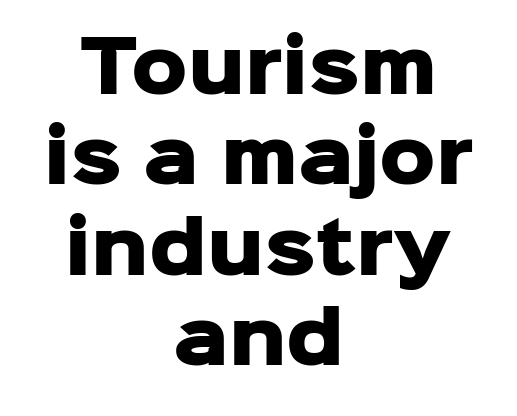
Q: Is the text bold? A: Yes.
Q: Is the text italic (slanted)? A: No, it is upright.
Q: Is the typeface a serif or a sans-serif typeface? A: Sans-serif.
Q: Is the text underlined? A: No.
Q: How is the paragraph aligned? A: Centered.
Q: Is the spacing between letters normal or unusually wide? A: Normal.
Q: Is the spacing between lines tight, normal or loose? A: Normal.
Q: Width (condensed, normal, or wide)? A: Normal.
Q: Stroke contrast? A: Low.
Q: x-height? A: Medium.
Q: Monospaced? A: No.
